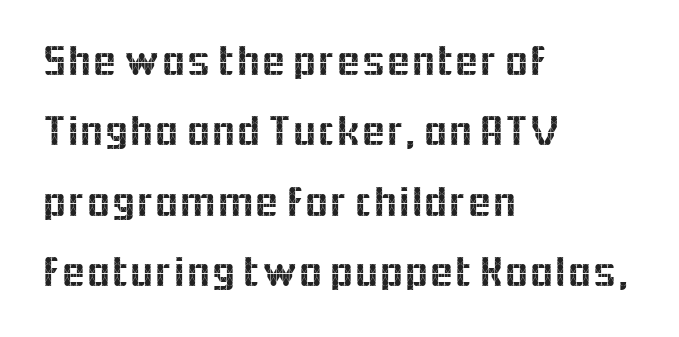
The image shows 44 px sans-serif type, upright; set left-aligned, normal line spacing (1.6x), normal letter spacing, not underlined; a medium x-height.
